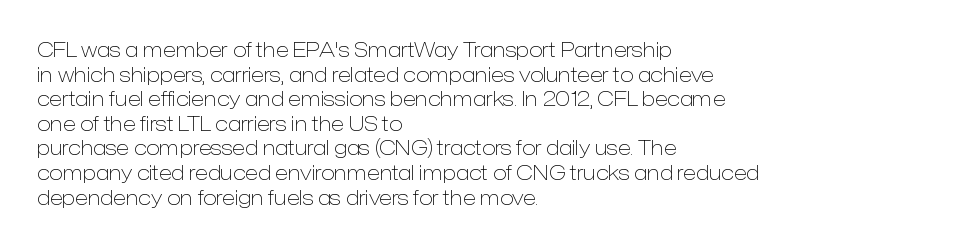
Casual observation: everything's shoved over to the left. This is not heavy type; no bold has been used. Italic? Not at all — the glyphs are vertical. The space beneath each line is pristine and unruled. No extra tracking has been applied to these lines.
